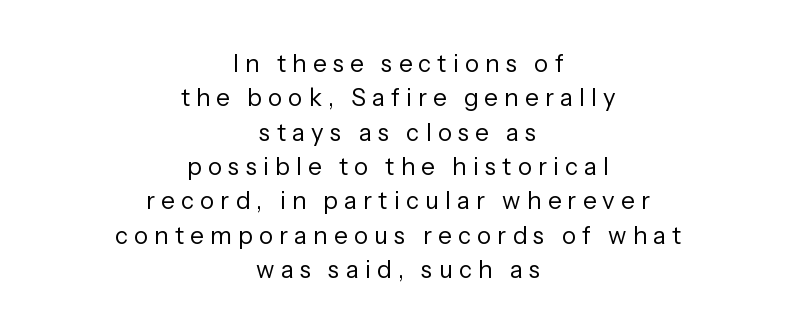
Q: Is the text bold? A: No.
Q: Is the text italic (slanted)? A: No, it is upright.
Q: Is the text underlined? A: No.
Q: How is the paragraph aligned? A: Centered.
Q: Is the spacing between letters normal or unusually wide? A: Unusually wide.
Q: Is the spacing between lines tight, normal or loose? A: Normal.
